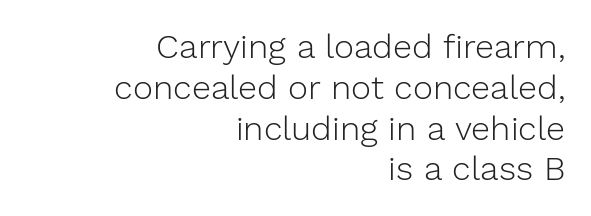
The image shows 34 px light sans-serif type, upright; set right-aligned, line spacing 1.2x, normal letter spacing, not underlined; low stroke contrast and a medium x-height.
